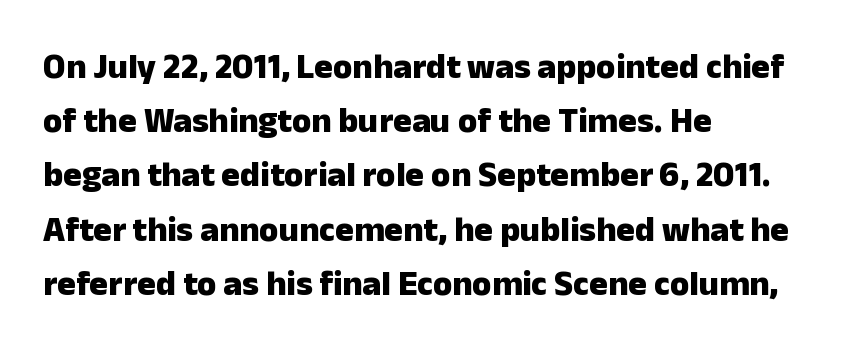
The image shows 35 px heavy sans-serif type, upright; set left-aligned, normal line spacing (1.55x), normal letter spacing, not underlined; low stroke contrast and a medium x-height.
